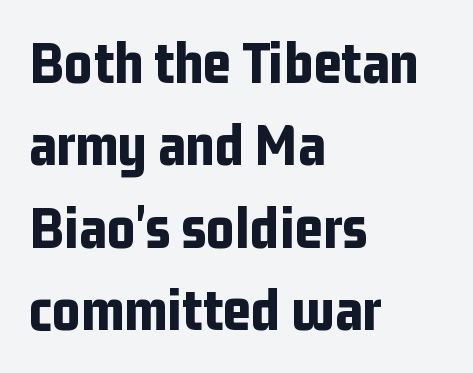
The image shows 61 px bold, condensed sans-serif type, upright; set left-aligned, normal line spacing (1.35x), normal letter spacing, not underlined; low stroke contrast and a medium x-height.
